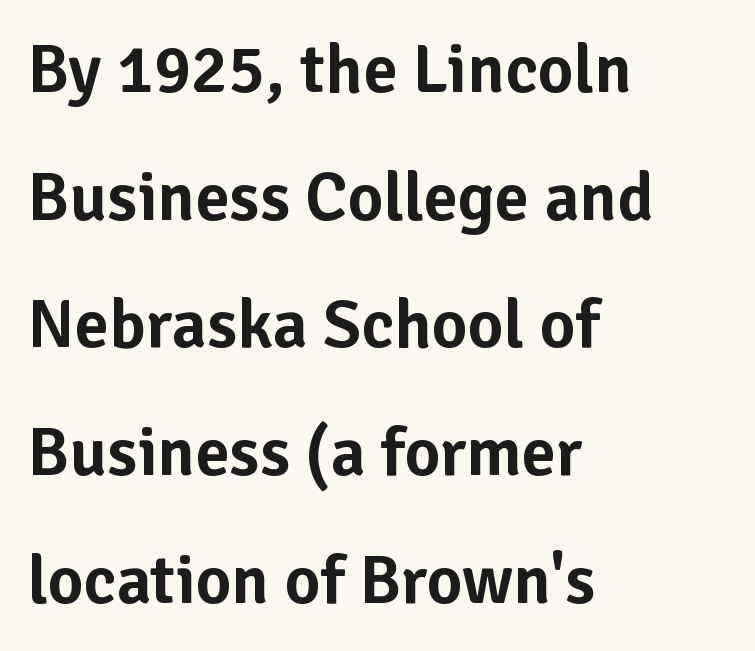
Q: Is the text italic (slanted)? A: No, it is upright.
Q: Is the typeface a serif or a sans-serif typeface? A: Sans-serif.
Q: Is the text underlined? A: No.
Q: How is the paragraph aligned? A: Left-aligned.
Q: Is the spacing between letters normal or unusually wide? A: Normal.
Q: Width (condensed, normal, or wide)? A: Normal.
Q: Stroke contrast? A: Low.
Q: x-height? A: Medium.
Q: Monospaced? A: No.
